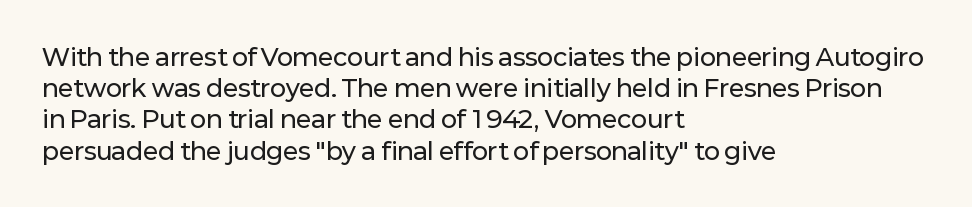
The image shows 24 px text type, upright; set left-aligned, normal line spacing (1.3x), normal letter spacing, not underlined.
